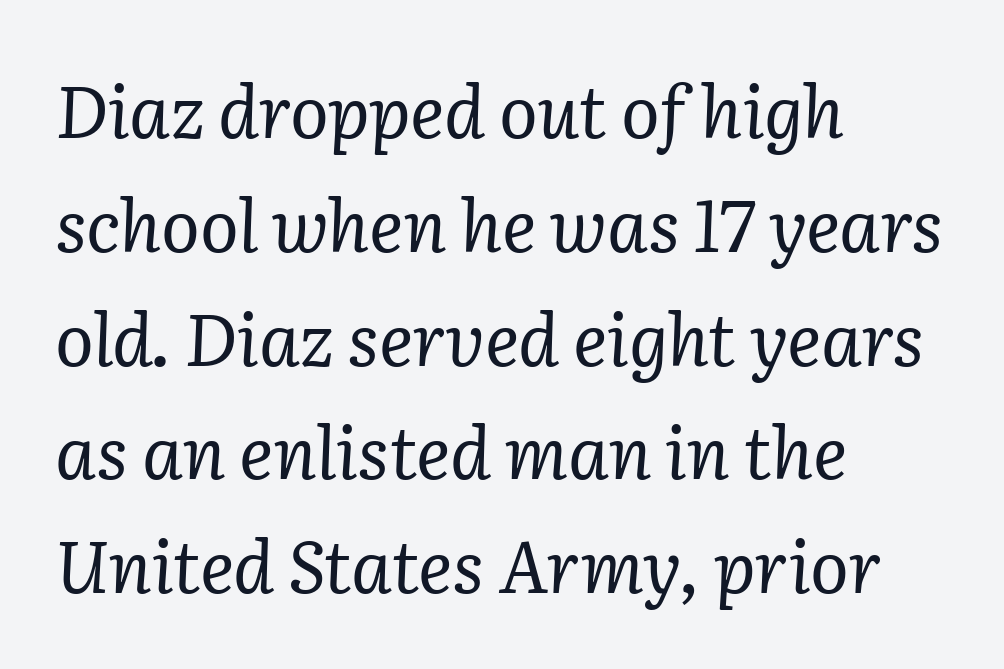
Words appear dense and cohesive because spacing is normal. Stems and bowls with no extra thickness — not bold. Leftover space on each line is placed entirely after the last word. Descenders hang freely into open space. What kind of face is this? One with serifs. You could not count columns in this text — the font is proportionally spaced.
